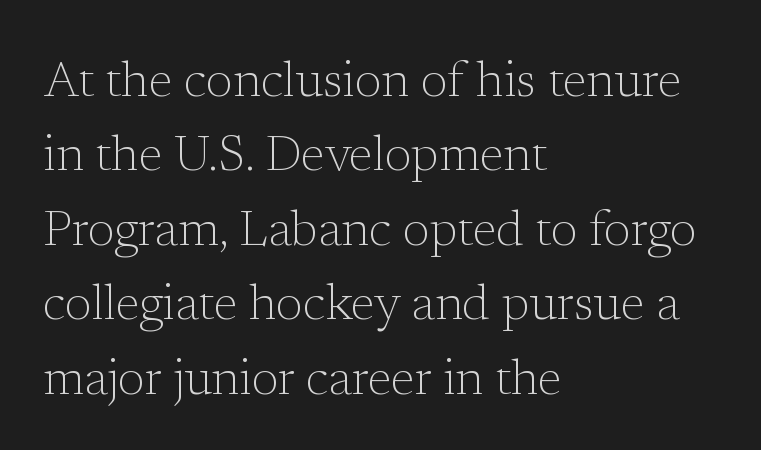
Each row of text sits above clean, open space. Compared with a centered layout, this one pins lines to the left instead. Does the leading feel generous? No, just average. Stroke mass is kept to a normal reading level or below.
